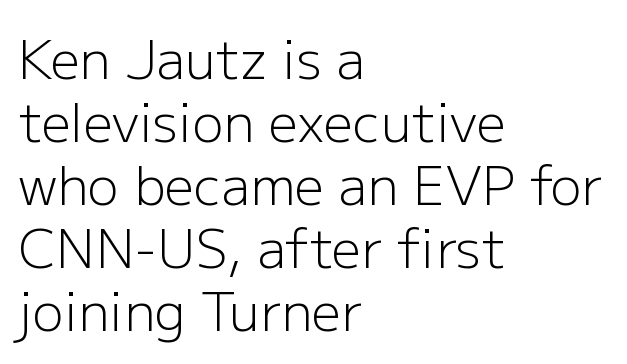
Q: Is the text bold? A: No.
Q: Is the text italic (slanted)? A: No, it is upright.
Q: Is the typeface a serif or a sans-serif typeface? A: Sans-serif.
Q: Is the text underlined? A: No.
Q: How is the paragraph aligned? A: Left-aligned.
Q: Is the spacing between letters normal or unusually wide? A: Normal.
Q: Width (condensed, normal, or wide)? A: Normal.
Q: Stroke contrast? A: Low.
Q: x-height? A: Medium.
Q: Monospaced? A: No.
